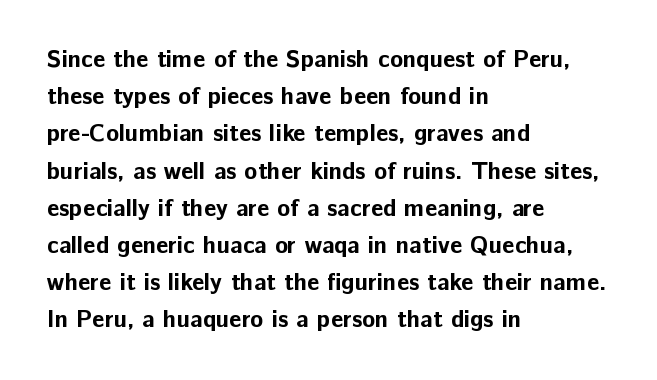
Q: Is the text bold? A: Yes.
Q: Is the text italic (slanted)? A: No, it is upright.
Q: Is the text underlined? A: No.
Q: How is the paragraph aligned? A: Left-aligned.
Q: Is the spacing between letters normal or unusually wide? A: Normal.
Q: Is the spacing between lines tight, normal or loose? A: Normal.
